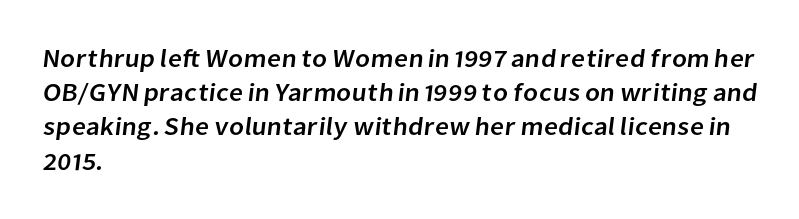
The paragraph has a hard left edge and a soft right edge. The glyphs are unaccompanied by any horizontal stroke below them. You could call the tracking neutral — neither tight nor loose. Vertical spacing — default.
